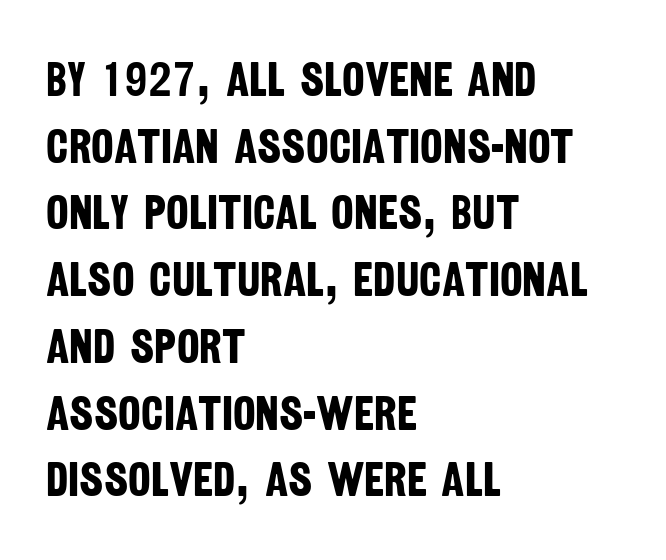
{"serif": "no", "bold": "yes", "weight": "bold", "width": "condensed", "stroke_contrast": "low", "x_height": "large", "monospaced": "no", "underline": "no", "align": "left", "line_spacing": "normal", "line_spacing_ratio": 1.39, "letter_spacing": "normal", "letter_spacing_em": 0.0, "glyph_px": 48}
